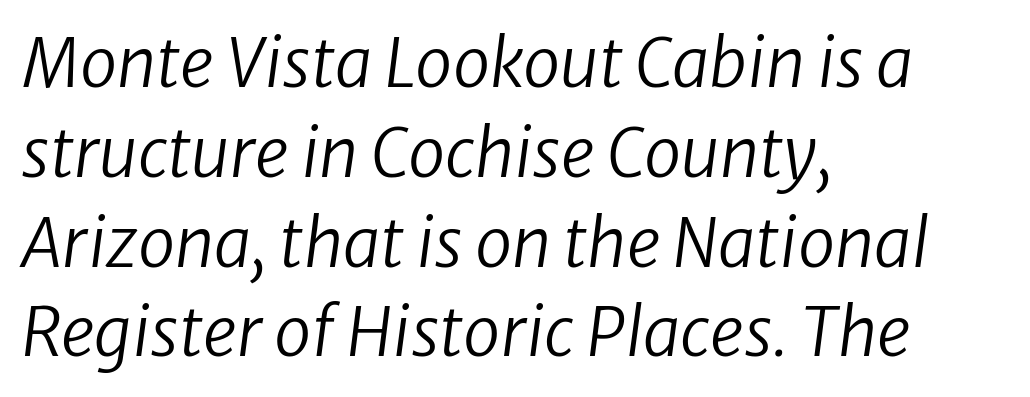
The image shows 67 px regular-weight type, italic (leaning right); set left-aligned, normal line spacing (1.34x), normal letter spacing, not underlined; low stroke contrast and a medium x-height.
